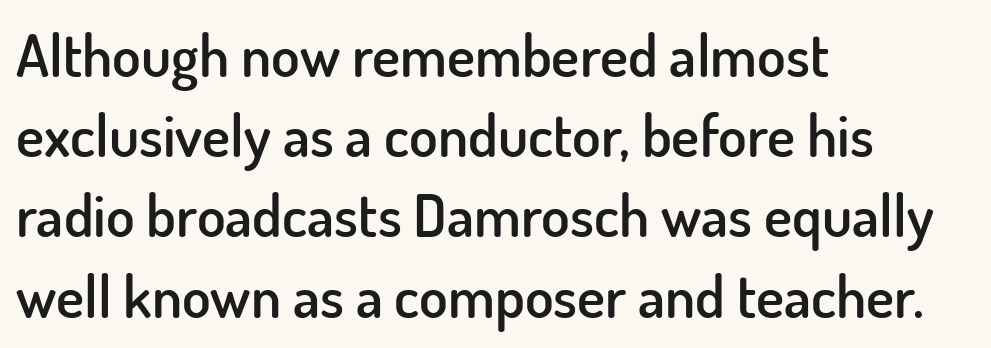
Q: Is the text bold? A: Semi-bold.
Q: Is the text italic (slanted)? A: No, it is upright.
Q: Is the typeface a serif or a sans-serif typeface? A: Sans-serif.
Q: Is the text underlined? A: No.
Q: How is the paragraph aligned? A: Left-aligned.
Q: Is the spacing between letters normal or unusually wide? A: Normal.
Q: Is the spacing between lines tight, normal or loose? A: Normal.
Q: Width (condensed, normal, or wide)? A: Normal.
Q: Stroke contrast? A: Low.
Q: x-height? A: Small.
Q: Monospaced? A: No.
